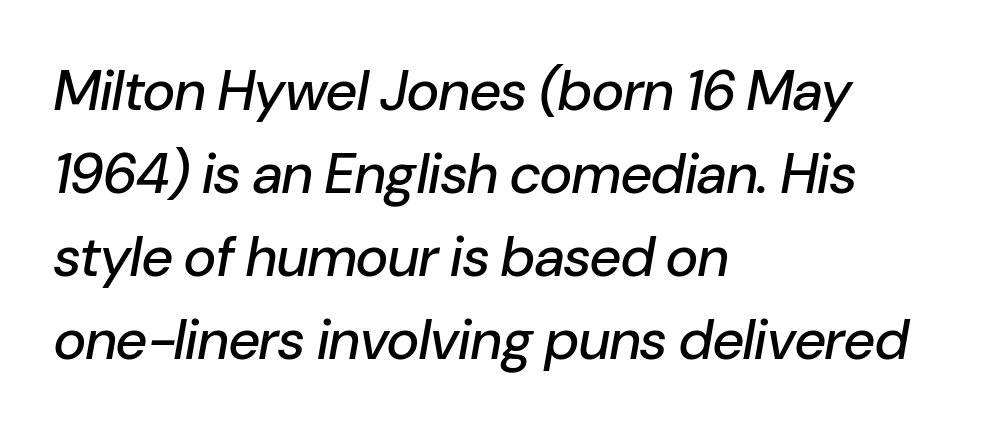
The image shows 56 px text type, italic (leaning right); set left-aligned, normal line spacing (1.48x), normal letter spacing, not underlined; low stroke contrast and a medium x-height.
